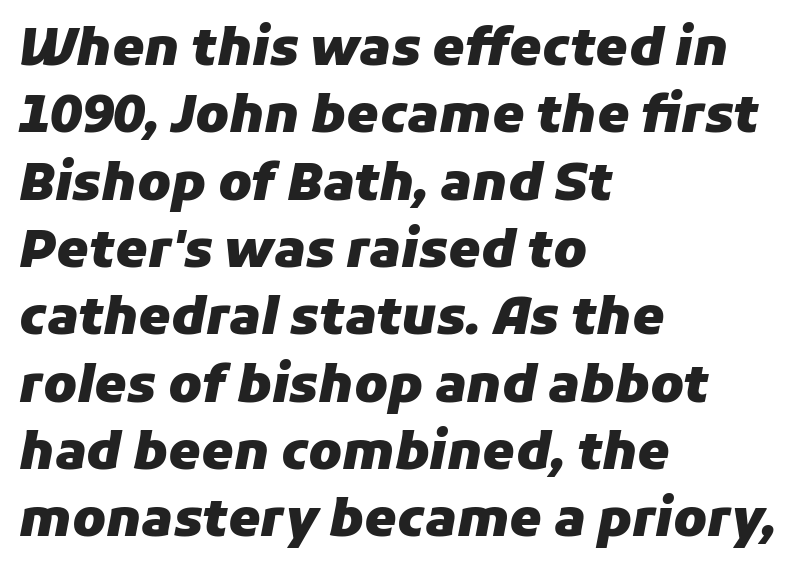
The image shows 51 px heavy type, italic (leaning right); set left-aligned, normal line spacing (1.32x), normal letter spacing, not underlined; low stroke contrast and a medium x-height.
